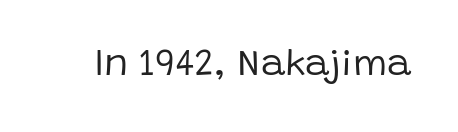
The image shows 37 px regular-weight sans-serif type, upright; set normal letter spacing, not underlined; low stroke contrast and a large x-height.
